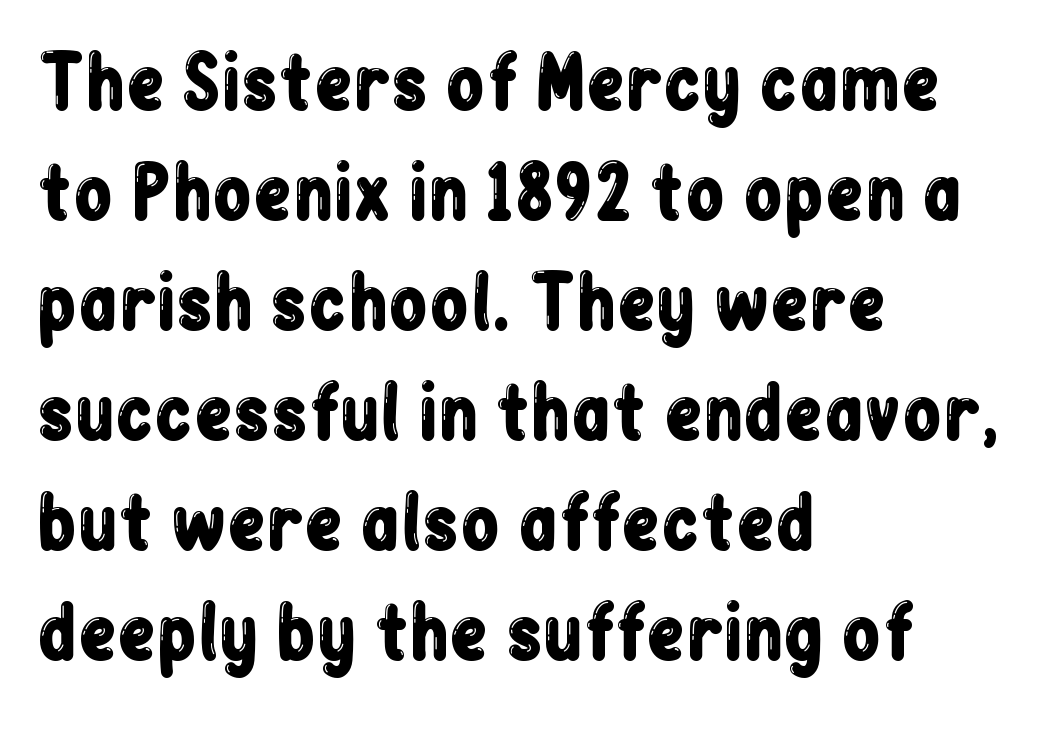
Type without underlining. The setting favours the left margin, as ordinary paragraphs usually do. What stands out about the letter spacing? Nothing — it is the standard amount. Each letter keeps its own natural width here, so spacing adapts to shape. Evenly set lines give the paragraph a standard silhouette. Designer's note — italics off, roman on.
